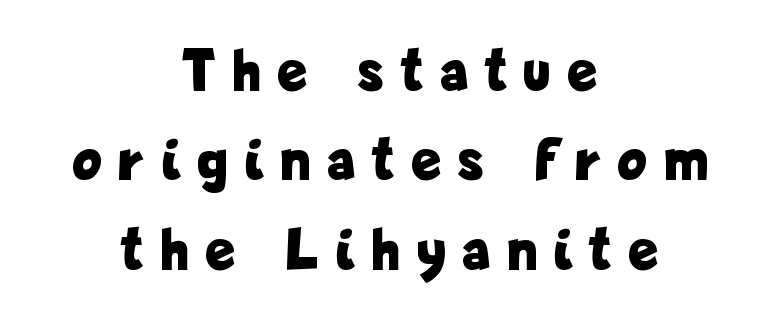
{"serif": "no", "italic": "no", "bold": "yes", "weight": "bold", "width": "condensed", "stroke_contrast": "low", "x_height": "medium", "monospaced": "no", "underline": "no", "align": "center", "line_spacing": "normal", "line_spacing_ratio": 1.49, "letter_spacing": "wide", "letter_spacing_em": 0.32, "glyph_px": 60}
